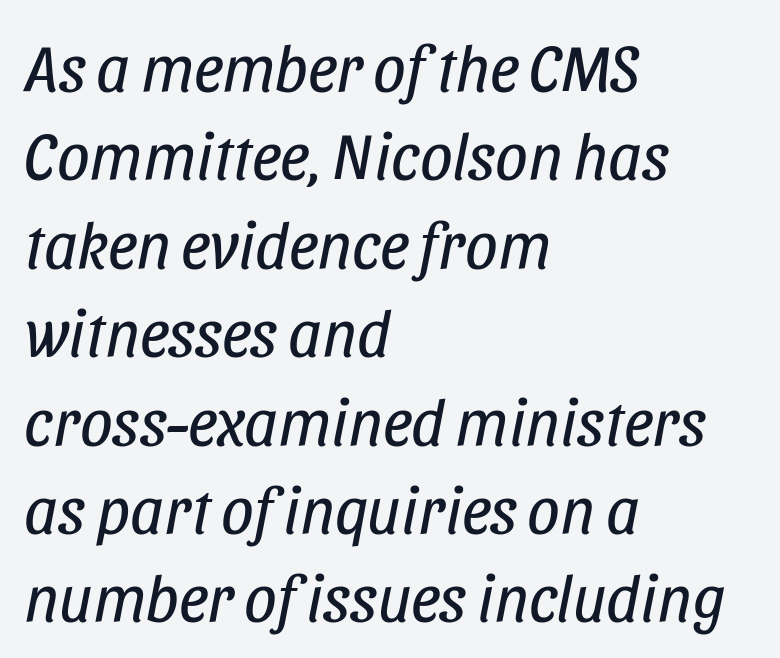
{"italic": "yes", "lean": "right", "slant_degrees": 11, "bold": "no", "weight": "regular", "width": "condensed", "stroke_contrast": "low", "x_height": "large", "monospaced": "no", "underline": "no", "align": "left", "line_spacing": "normal", "line_spacing_ratio": 1.36, "letter_spacing": "normal", "letter_spacing_em": 0.0, "glyph_px": 65}
